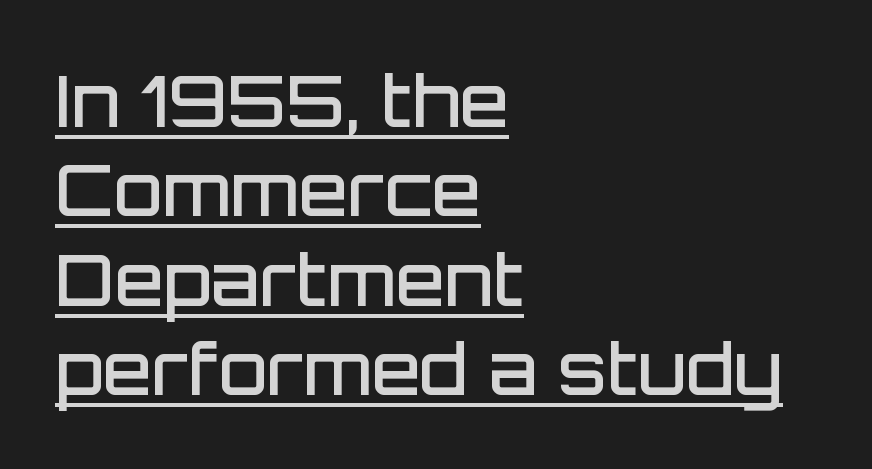
The image shows 71 px semibold sans-serif type, upright; set left-aligned, normal line spacing (1.26x), normal letter spacing, underlined; low stroke contrast and a large x-height.
